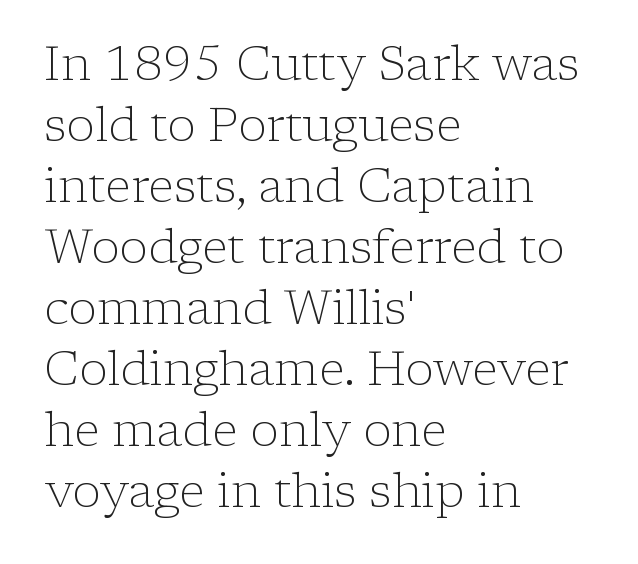
Q: Is the text bold? A: No.
Q: Is the text italic (slanted)? A: No, it is upright.
Q: Is the typeface a serif or a sans-serif typeface? A: Serif.
Q: Is the text underlined? A: No.
Q: How is the paragraph aligned? A: Left-aligned.
Q: Is the spacing between letters normal or unusually wide? A: Normal.
Q: Is the spacing between lines tight, normal or loose? A: Normal.
Q: Width (condensed, normal, or wide)? A: Normal.
Q: Stroke contrast? A: Low.
Q: x-height? A: Medium.
Q: Monospaced? A: No.
